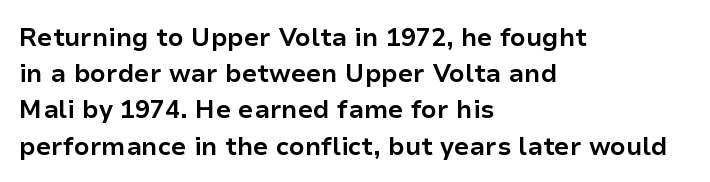
{"italic": "no", "bold": "yes", "underline": "no", "align": "left", "line_spacing": "normal", "line_spacing_ratio": 1.45, "letter_spacing": "normal", "letter_spacing_em": 0.0, "glyph_px": 25}
